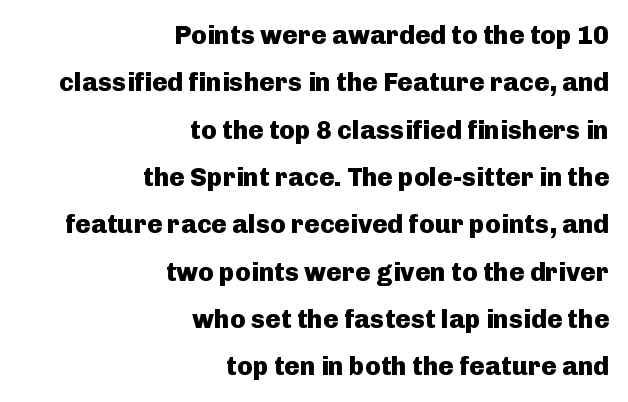
The strokes are fattened all the way to bold. Just letters on the line, the space beneath them empty. The lettering stays uniformly vertical, giving the passage a roman look. Between one letter and the next there's only the usual sliver of space. A student would call this right alignment; a typographer would say flush right, rag left.
